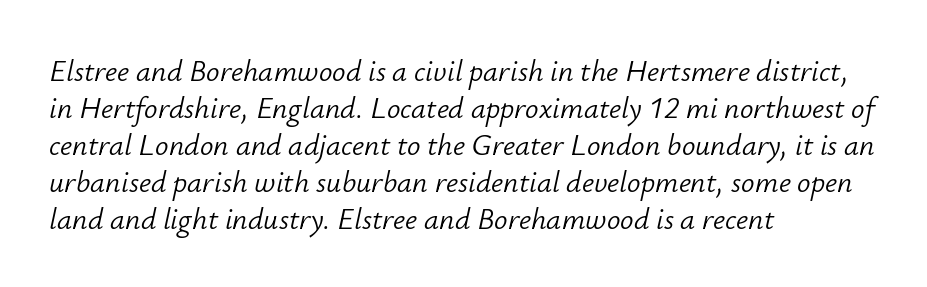
Q: Is the text bold? A: No.
Q: Is the text italic (slanted)? A: Yes, it leans right by about 12 degrees.
Q: Is the text underlined? A: No.
Q: How is the paragraph aligned? A: Left-aligned.
Q: Is the spacing between letters normal or unusually wide? A: Normal.
Q: Width (condensed, normal, or wide)? A: Normal.
Q: Stroke contrast? A: Low.
Q: x-height? A: Small.
Q: Monospaced? A: No.
